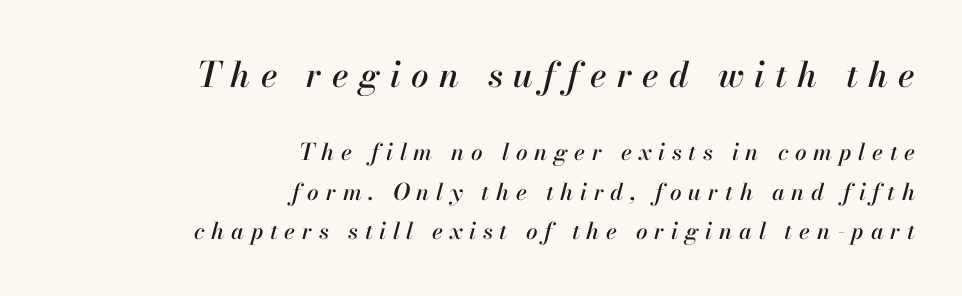
The specimen omits any rule beneath the text block's lines. Look at the glyph heights: the upper group is clearly the bigger setting. Normally led — the rows are evenly, conventionally spaced. The letters are slanted; this is an italic face. Leftover space on each line is placed entirely before the opening word. These lines have a slow, spaced-out rhythm from letter to letter.
